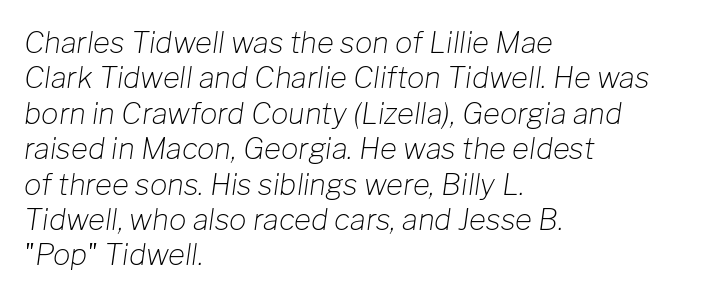
Every character sits at an angle, as italics do. You could not count columns in this text — the font is proportionally spaced. The paragraph shown leans on its left margin. The letters look calm and open, with moderate or lighter stems. Inter-character spacing is left at the font's built-in metrics. Letters rest on an invisible, unmarked baseline.
